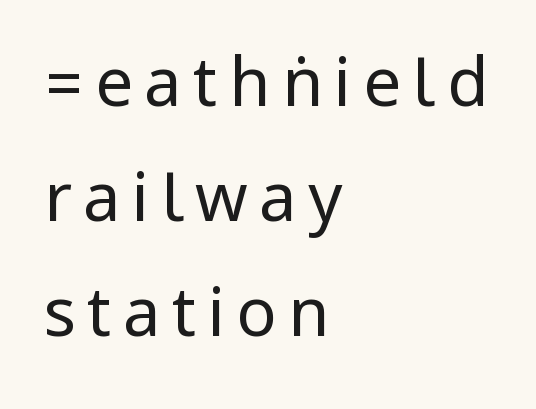
Q: Is the text bold? A: No.
Q: Is the text italic (slanted)? A: No, it is upright.
Q: Is the typeface a serif or a sans-serif typeface? A: Sans-serif.
Q: Is the text underlined? A: No.
Q: How is the paragraph aligned? A: Left-aligned.
Q: Width (condensed, normal, or wide)? A: Condensed.
Q: Stroke contrast? A: Low.
